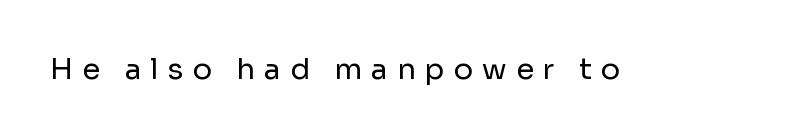
{"serif": "no", "italic": "no", "bold": "no", "weight": "regular", "width": "normal", "stroke_contrast": "low", "x_height": "medium", "monospaced": "no", "underline": "no", "letter_spacing": "wide", "letter_spacing_em": 0.31, "glyph_px": 29}
